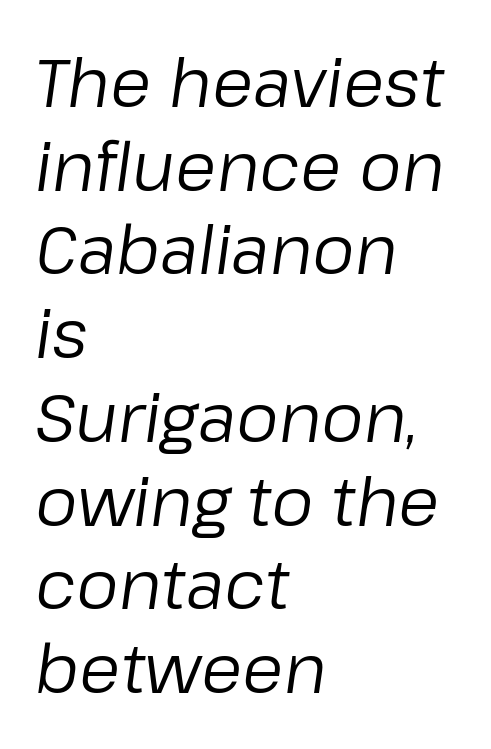
No chunkiness to these letters — they're not bold. Notice how the passage keeps a crisp vertical edge on the left only. The space directly below the letters is spotless. Spacing verdict: proportional, widths tailored to each character. Horizontal bands of white between lines are of average thickness.
